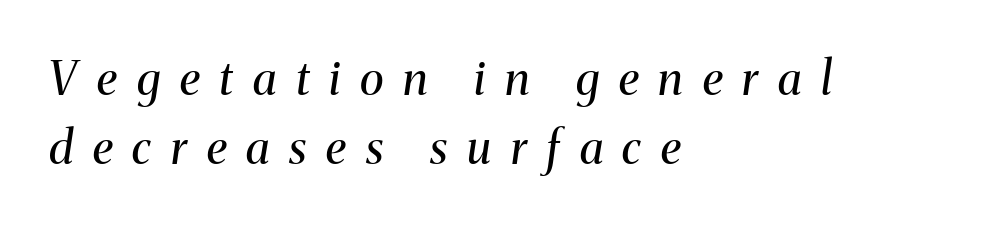
Q: Is the text bold? A: No.
Q: Is the text italic (slanted)? A: Yes, it leans right by about 8 degrees.
Q: Is the typeface a serif or a sans-serif typeface? A: Serif.
Q: Is the text underlined? A: No.
Q: How is the paragraph aligned? A: Left-aligned.
Q: Is the spacing between letters normal or unusually wide? A: Unusually wide.
Q: Is the spacing between lines tight, normal or loose? A: Normal.
Q: Width (condensed, normal, or wide)? A: Normal.
Q: Stroke contrast? A: Medium.
Q: x-height? A: Medium.
Q: Monospaced? A: No.
